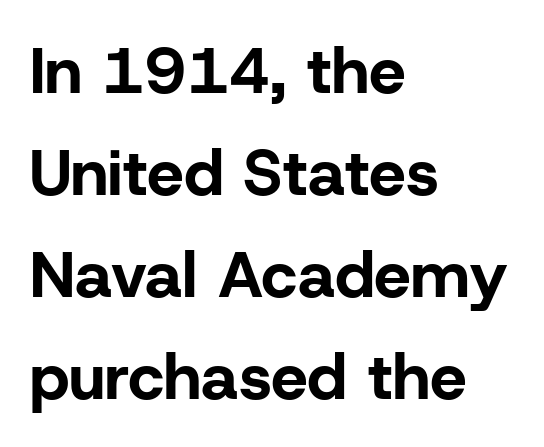
The image shows 65 px bold sans-serif type, upright; set left-aligned, normal line spacing (1.57x), normal letter spacing, not underlined; low stroke contrast and a medium x-height.
